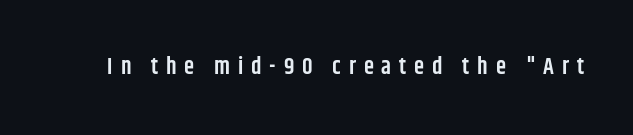
{"italic": "no", "bold": "semi", "underline": "no", "letter_spacing": "wide", "letter_spacing_em": 0.34, "glyph_px": 23}
